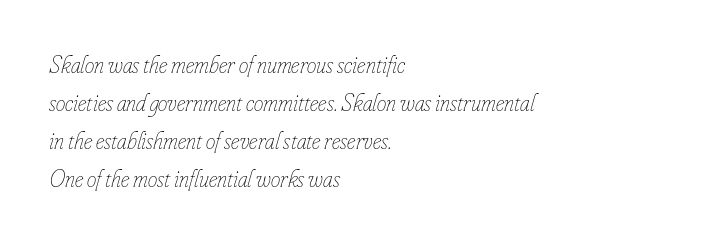
Q: Is the text bold? A: No.
Q: Is the text italic (slanted)? A: Yes, it leans right by about 16 degrees.
Q: Is the text underlined? A: No.
Q: How is the paragraph aligned? A: Left-aligned.
Q: Is the spacing between letters normal or unusually wide? A: Normal.
Q: Is the spacing between lines tight, normal or loose? A: Normal.
